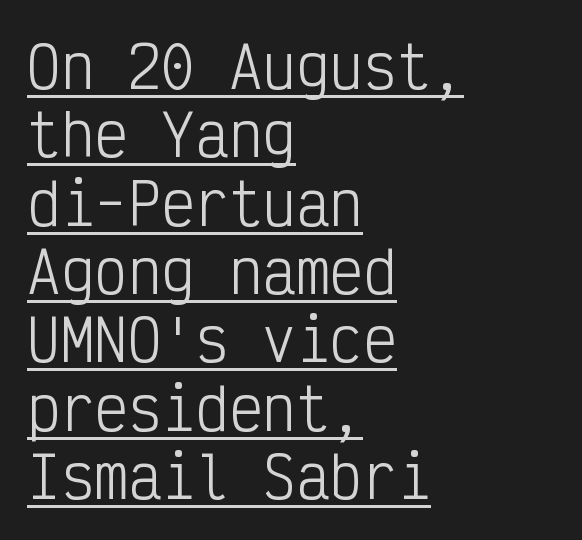
This is sans-serif lettering, the kind often seen on screens and signage. Summary of weight: not heavy and not bold. A typesetter would call this monospace, since all characters share one set width. Each word holds together tightly as a unit, with standard inter-letter gaps. Underline: present. Reading down the block, your eye returns to a fixed left position each line.
